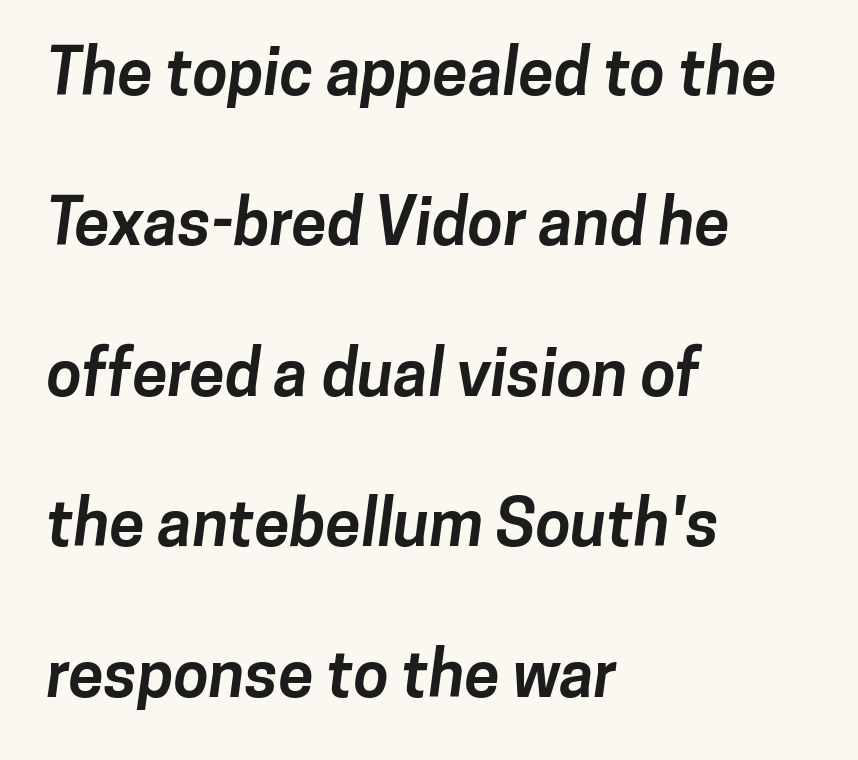
{"serif": "no", "bold": "yes", "weight": "bold", "width": "normal", "stroke_contrast": "low", "x_height": "medium", "monospaced": "no", "underline": "no", "align": "left", "line_spacing": "loose", "line_spacing_ratio": 2.35, "letter_spacing": "normal", "letter_spacing_em": 0.0, "glyph_px": 64}
